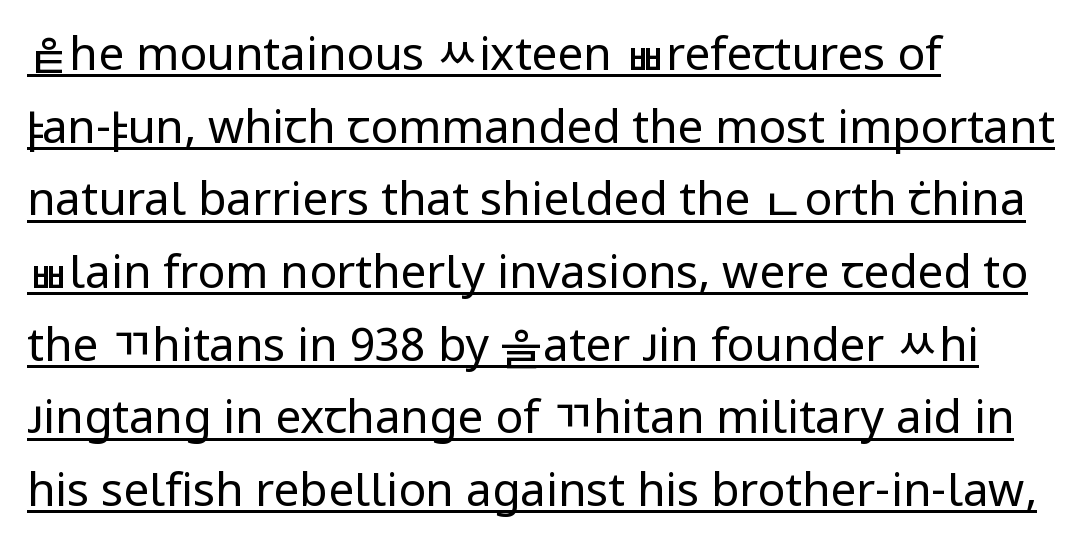
The image shows 46 px regular-weight sans-serif type, upright; set left-aligned, normal line spacing (1.58x), normal letter spacing, underlined; low stroke contrast and a medium x-height.
